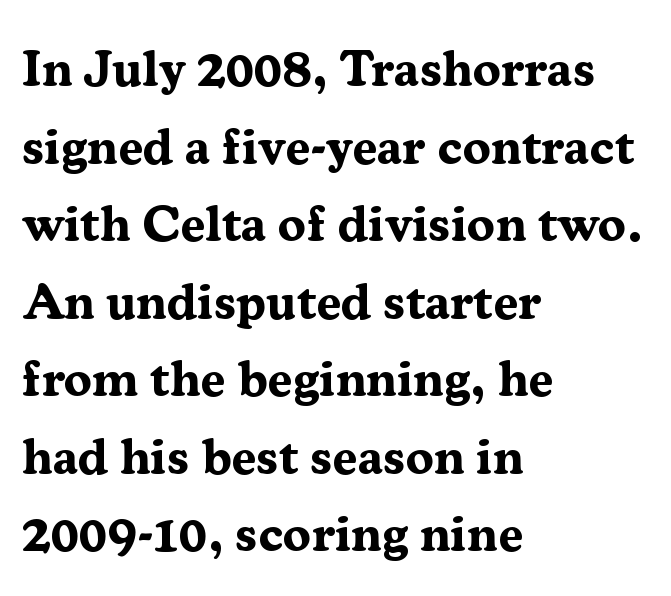
The image shows 51 px bold serif type, upright; set left-aligned, normal line spacing (1.52x), normal letter spacing, not underlined; medium stroke contrast and a medium x-height.
